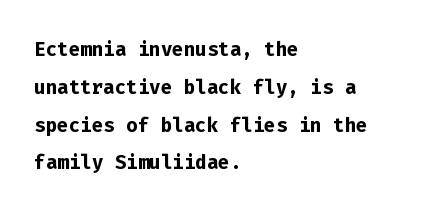
The image shows 27 px bold type, upright; set left-aligned, normal line spacing (1.4x), normal letter spacing, not underlined.
